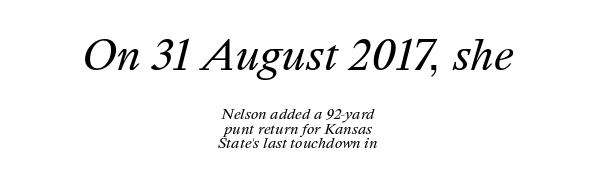
Nothing unusual about the tracking: characters are spaced as the font intends. The face used here appears at its bigger size in the upper chunk. The strokes are not fattened; the text isn't bold. Is there much room between lines? No — they nearly touch.
